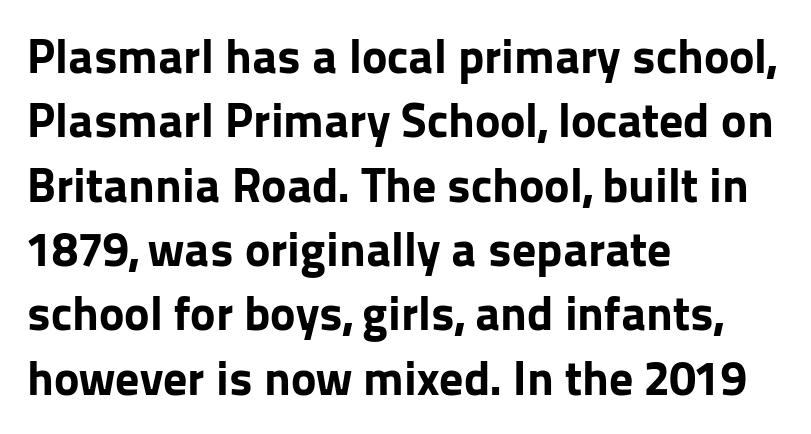
The image shows 48 px bold sans-serif type, upright; set left-aligned, normal line spacing (1.34x), normal letter spacing, not underlined; low stroke contrast and a medium x-height.
